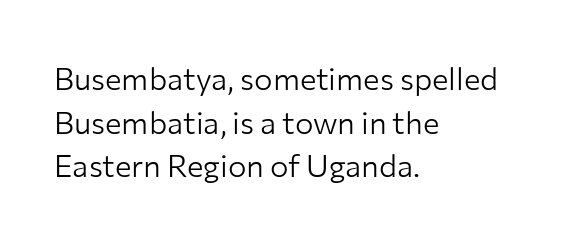
Q: Is the text bold? A: No.
Q: Is the text italic (slanted)? A: No, it is upright.
Q: Is the typeface a serif or a sans-serif typeface? A: Sans-serif.
Q: Is the text underlined? A: No.
Q: How is the paragraph aligned? A: Left-aligned.
Q: Is the spacing between letters normal or unusually wide? A: Normal.
Q: Is the spacing between lines tight, normal or loose? A: Normal.
Q: Width (condensed, normal, or wide)? A: Normal.
Q: Stroke contrast? A: Low.
Q: x-height? A: Medium.
Q: Monospaced? A: No.
